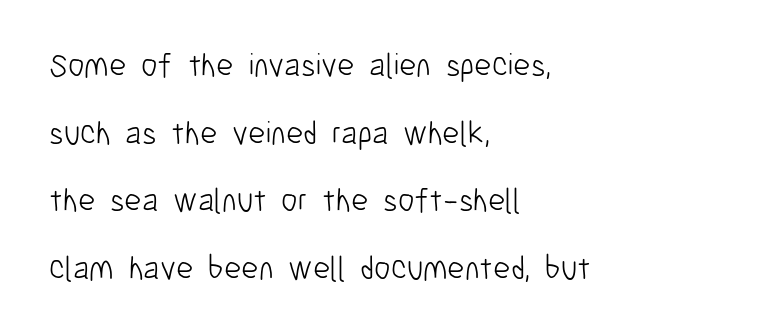
The image shows 33 px light, condensed sans-serif type, upright; set left-aligned, loose line spacing (2.05x), normal letter spacing, not underlined; low stroke contrast and a medium x-height.
